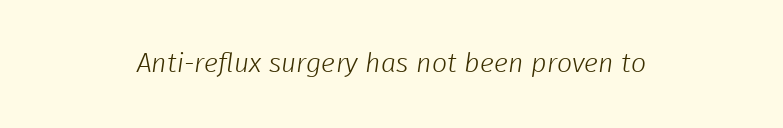
{"bold": "no", "underline": "no", "align": "center", "letter_spacing": "normal", "letter_spacing_em": 0.0, "glyph_px": 27}
